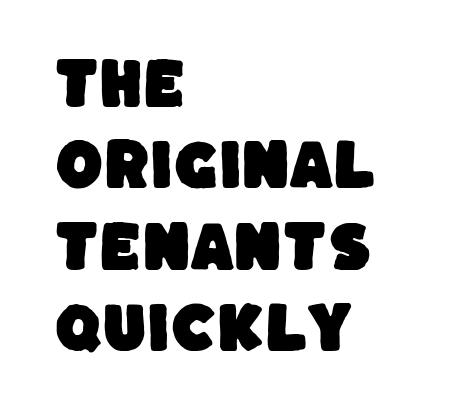
{"serif": "no", "width": "normal", "stroke_contrast": "low", "x_height": "large", "monospaced": "no", "underline": "no", "align": "left", "line_spacing": "normal", "line_spacing_ratio": 1.48, "letter_spacing": "normal", "letter_spacing_em": 0.0, "glyph_px": 55}
